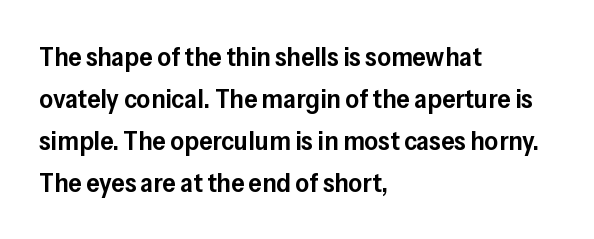
The image shows 27 px text type, upright; set left-aligned, normal line spacing (1.56x), normal letter spacing, not underlined.
